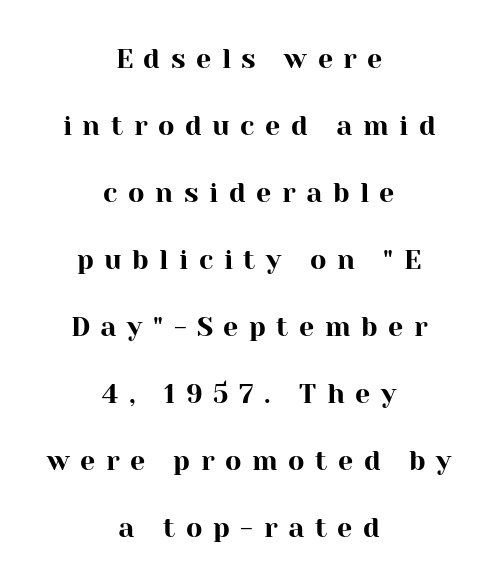
{"italic": "no", "underline": "no", "align": "center", "line_spacing": "loose", "line_spacing_ratio": 2.48, "letter_spacing": "wide", "letter_spacing_em": 0.39, "glyph_px": 27}
